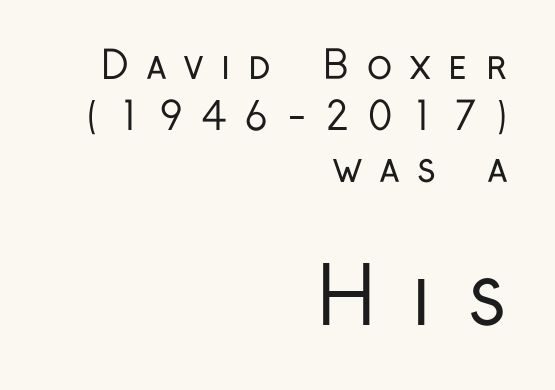
Q: Is the text bold? A: No.
Q: Is the text italic (slanted)? A: No, it is upright.
Q: Is the typeface a serif or a sans-serif typeface? A: Sans-serif.
Q: Is the text underlined? A: No.
Q: How is the paragraph aligned? A: Right-aligned.
Q: Is the spacing between letters normal or unusually wide? A: Unusually wide.
Q: Is the spacing between lines tight, normal or loose? A: Normal.
Q: Which block of text is set in a larger size, the first (top) or the second (bottom)? A: The second (bottom) one.
Q: Width (condensed, normal, or wide)? A: Condensed.
Q: Stroke contrast? A: Low.
Q: x-height? A: Medium.
Q: Monospaced? A: No.
